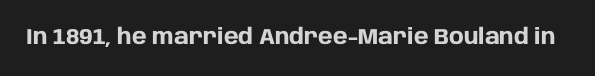
Q: Is the text bold? A: Yes.
Q: Is the text italic (slanted)? A: No, it is upright.
Q: Is the text underlined? A: No.
Q: Is the spacing between letters normal or unusually wide? A: Normal.
